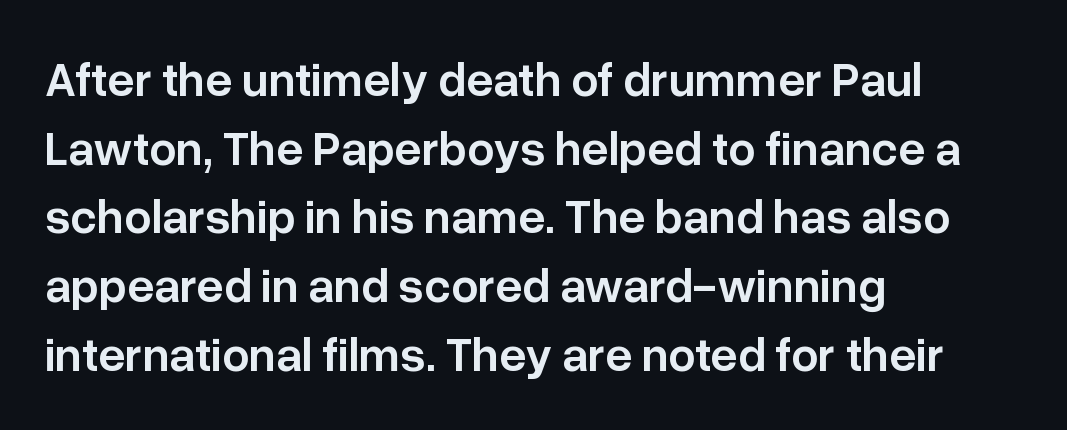
The image shows 48 px semibold sans-serif type, upright; set left-aligned, normal line spacing (1.43x), normal letter spacing, not underlined; low stroke contrast and a medium x-height.
